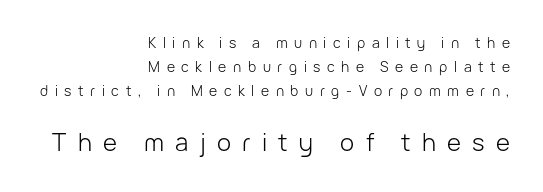
{"italic": "no", "bold": "no", "underline": "no", "align": "right", "line_spacing_ratio": 1.73, "letter_spacing": "wide", "letter_spacing_em": 0.47, "larger_block": "second", "size_ratio": 1.71, "glyph_px": 24}
